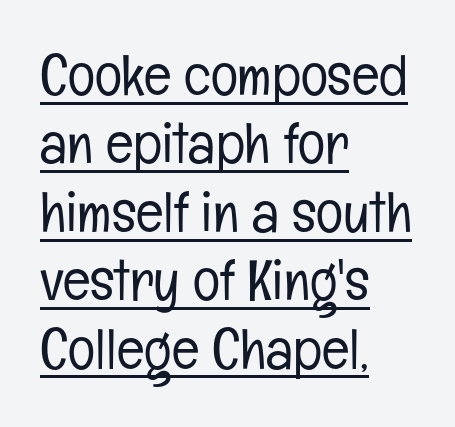
Think of a printed novel: that variable character pitch is what you see here. All the whitespace from short lines collects on the right. These lines are composed in type without serifs. Characters follow at the spacing the type designer built in. The face used here appears with an underline applied. Quick note: not italic, upright.
